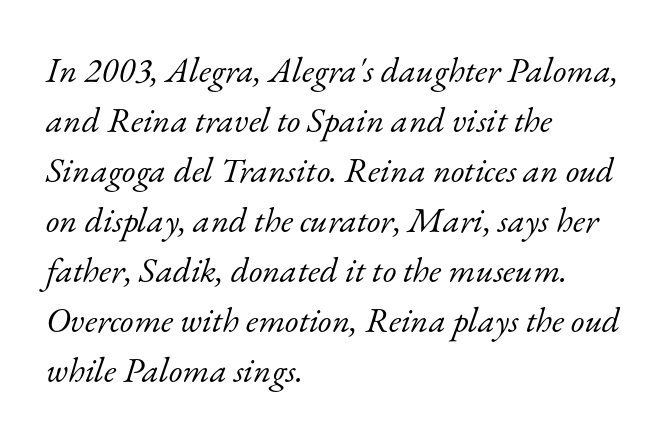
The image shows 35 px light serif type, italic (leaning right); set left-aligned, normal line spacing (1.43x), normal letter spacing, not underlined; low stroke contrast and a small x-height.
